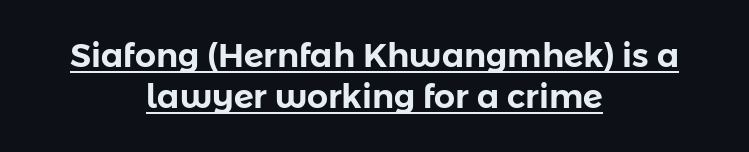
Are there feet on the stems? There aren't — it's a sans. Horizontal alignment here is central, giving a formal, balanced look. The face used here is proportionally spaced, like ordinary book or web type. Look at the tracking — it's just the regular setting, nothing added. Somebody hit Ctrl+U on this one — the words are underlined. The letters stand straight up with perfectly vertical stems.
